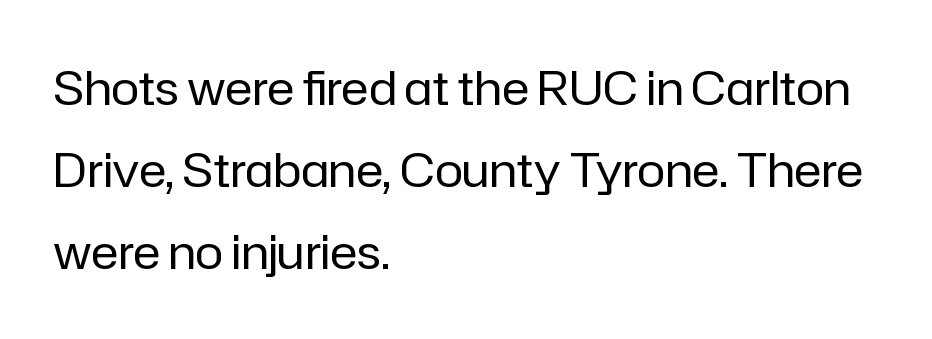
The lines in this sample share a left origin and differ only in where they stop. Descender tails drop into unmarked territory. Posture: vertical. Note the varied advance widths — an 'i' is clearly narrower than an 'm'. Serifs: no, the terminals of the letterforms are clean.
